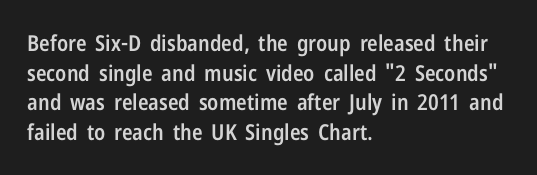
The image shows 22 px text type, upright; set left-aligned, normal line spacing (1.35x), normal letter spacing, not underlined.
